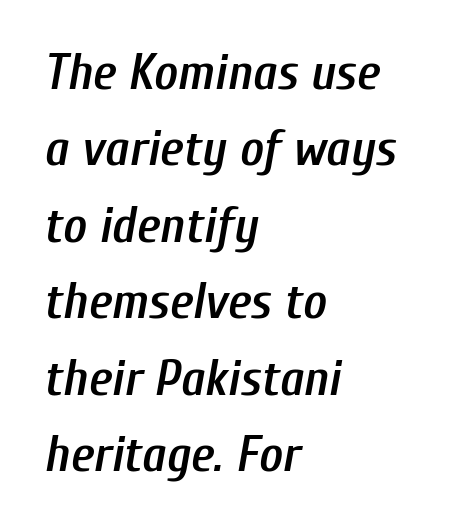
Q: Is the text bold? A: Semi-bold.
Q: Is the text italic (slanted)? A: Yes, it leans right by about 10 degrees.
Q: Is the text underlined? A: No.
Q: How is the paragraph aligned? A: Left-aligned.
Q: Is the spacing between letters normal or unusually wide? A: Normal.
Q: Is the spacing between lines tight, normal or loose? A: Normal.
Q: Width (condensed, normal, or wide)? A: Condensed.
Q: Stroke contrast? A: Low.
Q: x-height? A: Medium.
Q: Monospaced? A: No.
